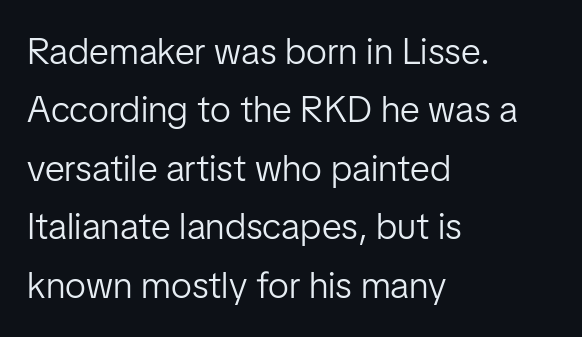
The image shows 37 px light sans-serif type, upright; set left-aligned, normal line spacing (1.58x), normal letter spacing, not underlined; low stroke contrast and a medium x-height.
